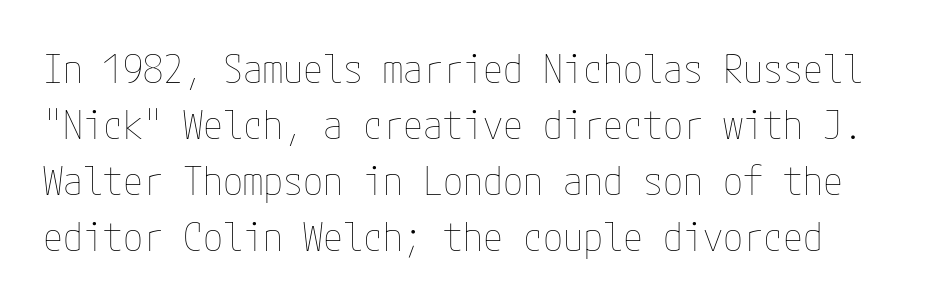
Check under the words: just untouched page. Whoever set this chose a conventional vertical rhythm. These lines were composed using upright roman letters. The tracking reads as untouched default to a designer's eye. A light-to-regular cut is what we see here.
